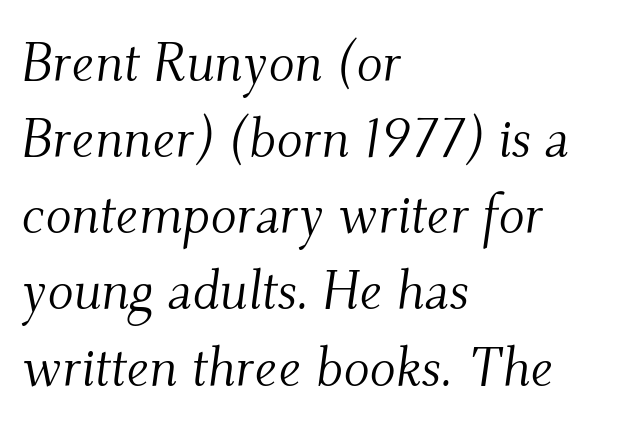
{"serif": "yes", "italic": "yes", "lean": "right", "slant_degrees": 9, "bold": "no", "weight": "light", "width": "normal", "stroke_contrast": "medium", "x_height": "small", "monospaced": "no", "underline": "no", "align": "left", "line_spacing": "normal", "line_spacing_ratio": 1.41, "letter_spacing": "normal", "letter_spacing_em": 0.0, "glyph_px": 54}
